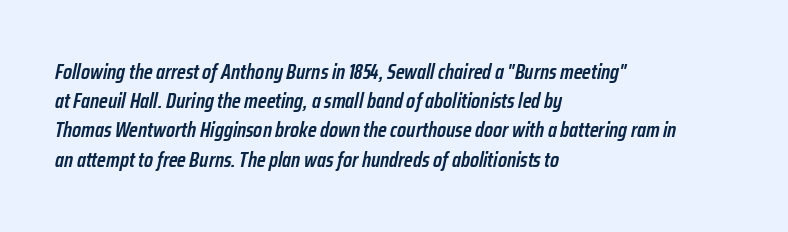
Q: Is the text bold? A: Semi-bold.
Q: Is the text italic (slanted)? A: Yes, it leans right by about 12 degrees.
Q: Is the text underlined? A: No.
Q: How is the paragraph aligned? A: Left-aligned.
Q: Is the spacing between letters normal or unusually wide? A: Normal.
Q: Is the spacing between lines tight, normal or loose? A: Normal.
